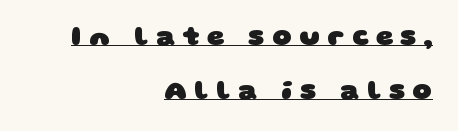
{"bold": "yes", "underline": "yes", "align": "right", "line_spacing": "loose", "line_spacing_ratio": 1.99, "letter_spacing": "wide", "letter_spacing_em": 0.27, "glyph_px": 27}
